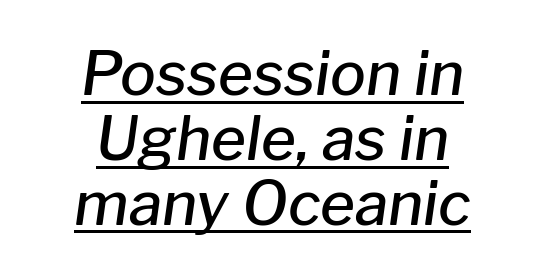
The image shows 60 px semibold type, italic (leaning right); set centered, tight line spacing (1.08x), normal letter spacing, underlined; low stroke contrast and a medium x-height.
